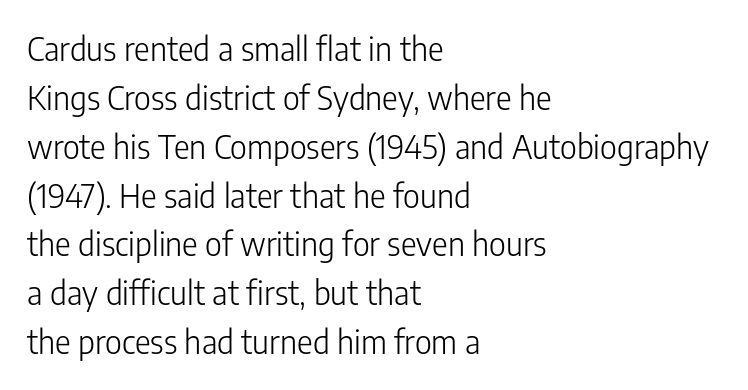
{"serif": "no", "italic": "no", "bold": "no", "weight": "light", "width": "condensed", "stroke_contrast": "low", "x_height": "medium", "monospaced": "no", "underline": "no", "align": "left", "line_spacing": "normal", "line_spacing_ratio": 1.48, "letter_spacing": "normal", "letter_spacing_em": 0.0, "glyph_px": 33}
